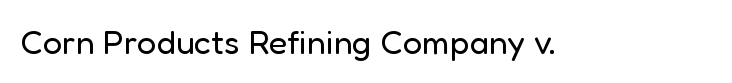
{"serif": "no", "italic": "no", "bold": "no", "weight": "regular", "width": "normal", "stroke_contrast": "low", "x_height": "medium", "monospaced": "no", "underline": "no", "letter_spacing": "normal", "letter_spacing_em": 0.0, "glyph_px": 34}
